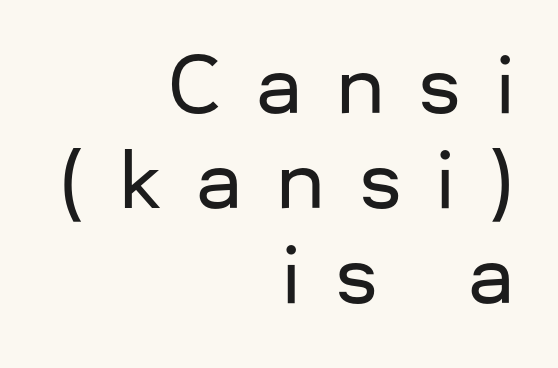
Q: Is the text italic (slanted)? A: No, it is upright.
Q: Is the typeface a serif or a sans-serif typeface? A: Sans-serif.
Q: Is the text underlined? A: No.
Q: How is the paragraph aligned? A: Right-aligned.
Q: Is the spacing between letters normal or unusually wide? A: Unusually wide.
Q: Is the spacing between lines tight, normal or loose? A: Normal.
Q: Width (condensed, normal, or wide)? A: Normal.
Q: Stroke contrast? A: Low.
Q: x-height? A: Medium.
Q: Monospaced? A: No.
